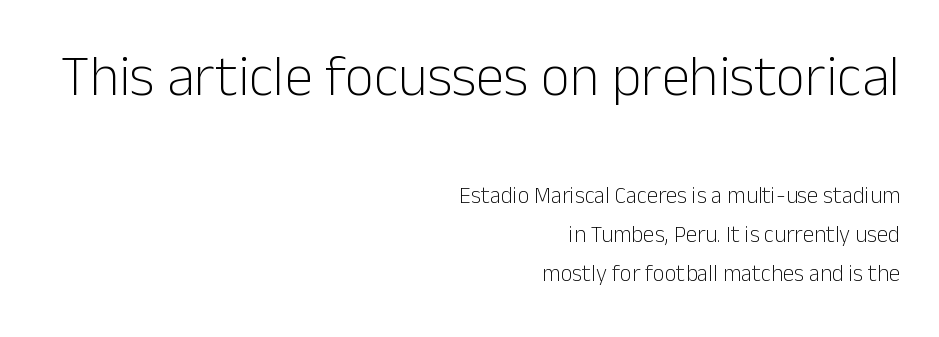
Short note: letters normally spaced. A light-to-regular cut is what we see here. Grotesque or geometric, the face here clearly has no serifs. Character widths vary here, with narrow letters taking less room than wide ones. The strip under each line holds only bare page.
